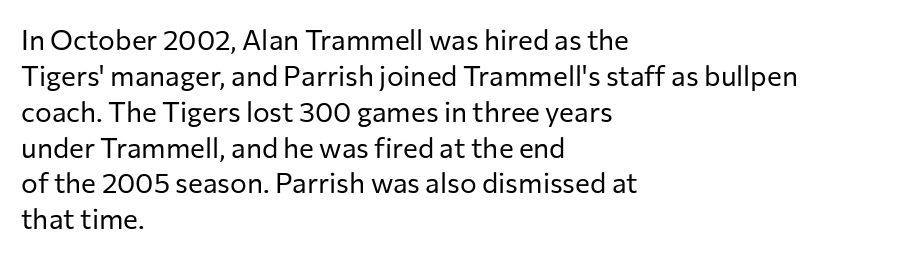
Q: Is the text bold? A: No.
Q: Is the text italic (slanted)? A: No, it is upright.
Q: Is the typeface a serif or a sans-serif typeface? A: Sans-serif.
Q: Is the text underlined? A: No.
Q: How is the paragraph aligned? A: Left-aligned.
Q: Is the spacing between letters normal or unusually wide? A: Normal.
Q: Is the spacing between lines tight, normal or loose? A: Normal.
Q: Width (condensed, normal, or wide)? A: Normal.
Q: Stroke contrast? A: Low.
Q: x-height? A: Medium.
Q: Monospaced? A: No.
